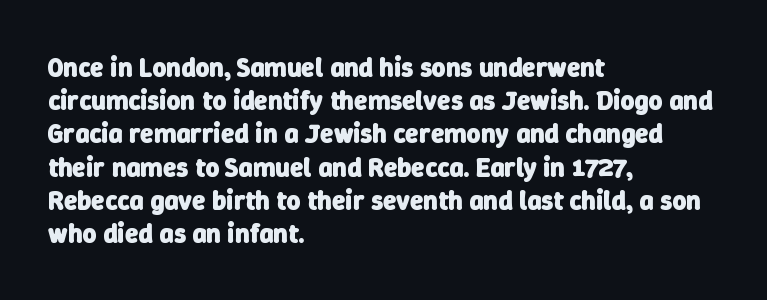
{"bold": "yes", "underline": "no", "align": "left", "line_spacing_ratio": 1.23, "letter_spacing": "normal", "letter_spacing_em": 0.0, "glyph_px": 27}
